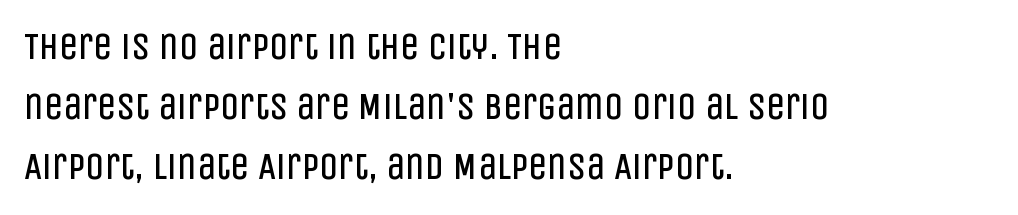
{"serif": "no", "italic": "no", "bold": "no", "weight": "regular", "width": "condensed", "stroke_contrast": "low", "x_height": "large", "monospaced": "no", "underline": "no", "align": "left", "line_spacing": "normal", "line_spacing_ratio": 1.58, "letter_spacing": "normal", "letter_spacing_em": 0.0, "glyph_px": 38}
